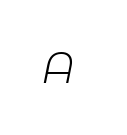
{"italic": "yes", "lean": "right", "slant_degrees": 11, "bold": "no", "weight": "light", "width": "normal", "stroke_contrast": "low", "x_height": "medium", "monospaced": "no", "underline": "no", "letter_spacing": "wide", "letter_spacing_em": 0.21, "glyph_px": 43}
